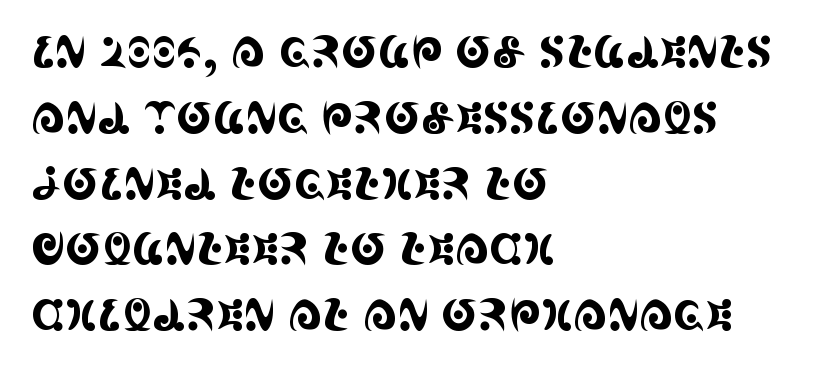
Q: Is the text italic (slanted)? A: No, it is upright.
Q: Is the typeface a serif or a sans-serif typeface? A: Serif.
Q: Is the text underlined? A: No.
Q: How is the paragraph aligned? A: Left-aligned.
Q: Is the spacing between letters normal or unusually wide? A: Normal.
Q: Is the spacing between lines tight, normal or loose? A: Normal.
Q: Width (condensed, normal, or wide)? A: Condensed.
Q: x-height? A: Large.
Q: Monospaced? A: No.
